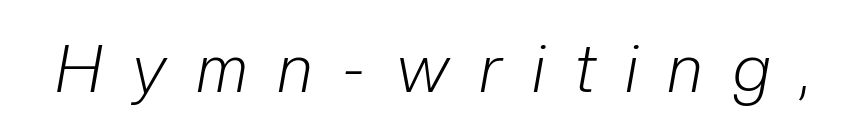
Is the type slanted? Yes — the strokes lean at a clear angle. There is plenty of visible air inserted between adjacent glyphs. Letters have the restrained weight of plain body copy at most. A bare baseline throughout the passage. The letters advance in unequal steps, a hallmark of proportional type.
